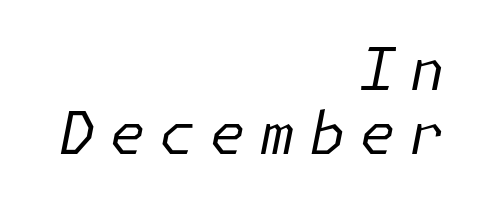
The image shows 59 px regular-weight type, italic (leaning right); set right-aligned, tight line spacing (1.09x), unusually wide letter spacing (+0.23 em), not underlined; low stroke contrast and a medium x-height.
